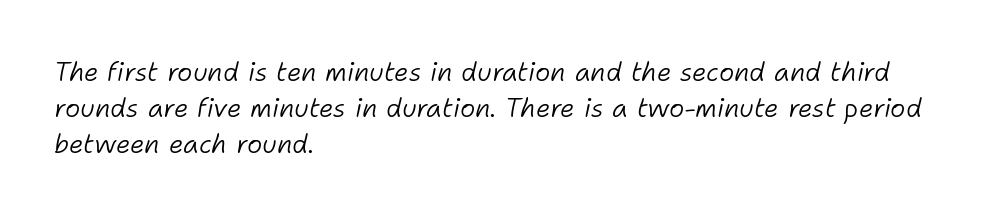
The specimen reads as italic at a glance. All the whitespace from short lines collects on the right. The glyphs are unaccompanied by any horizontal stroke below them. How are the letters spaced? Ordinarily, with no added tracking. Summary of weight: not heavy and not bold.
